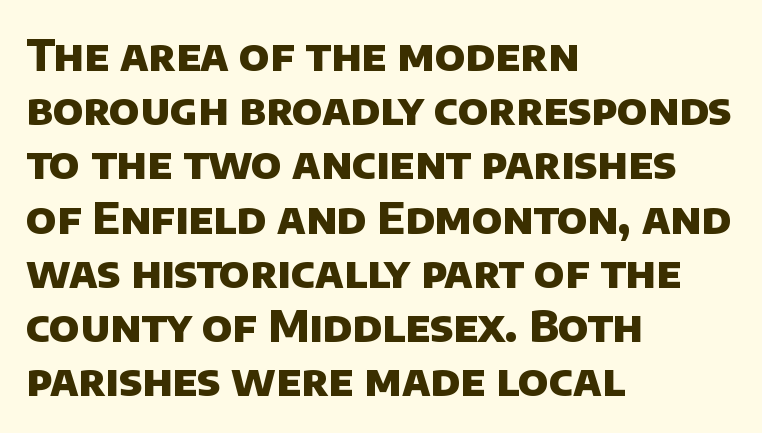
Spacing between characters is what you'd get straight out of the box. Strokes here are thick enough to call this a true bold. Quick note: interline space is typical. The space directly below the letters is spotless.
